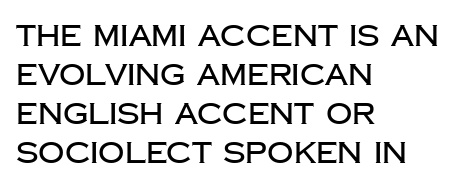
If you measured baseline to baseline, you'd find a middling distance. Plain, unruled lines of type. All the whitespace from short lines collects on the right. This is roman type, the default non-slanted kind. This rendering leaves character spacing at its baseline value.
